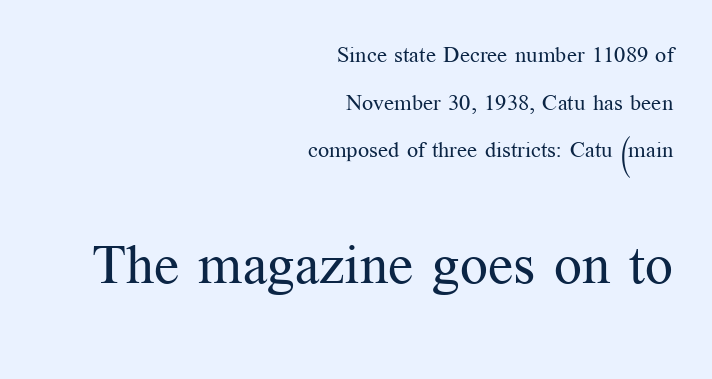
Observe the serifs anchoring each vertical stroke in this sample. Glance below the letters and you will spot only blank space. Rows of type keep a wide berth in the vertical direction. Proportional: the letters do not fall into vertical columns. Does the copy run flush right? Yes — the right margin is perfectly even. The later block is typeset at a bigger size than the earlier block.
